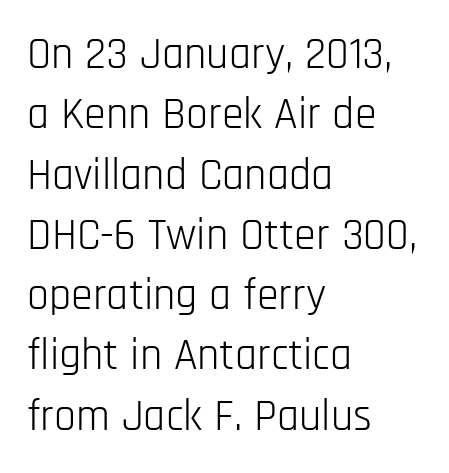
Q: Is the text bold? A: No.
Q: Is the text italic (slanted)? A: No, it is upright.
Q: Is the typeface a serif or a sans-serif typeface? A: Sans-serif.
Q: Is the text underlined? A: No.
Q: How is the paragraph aligned? A: Left-aligned.
Q: Is the spacing between letters normal or unusually wide? A: Normal.
Q: Is the spacing between lines tight, normal or loose? A: Normal.
Q: Width (condensed, normal, or wide)? A: Condensed.
Q: Stroke contrast? A: Low.
Q: x-height? A: Large.
Q: Monospaced? A: No.
